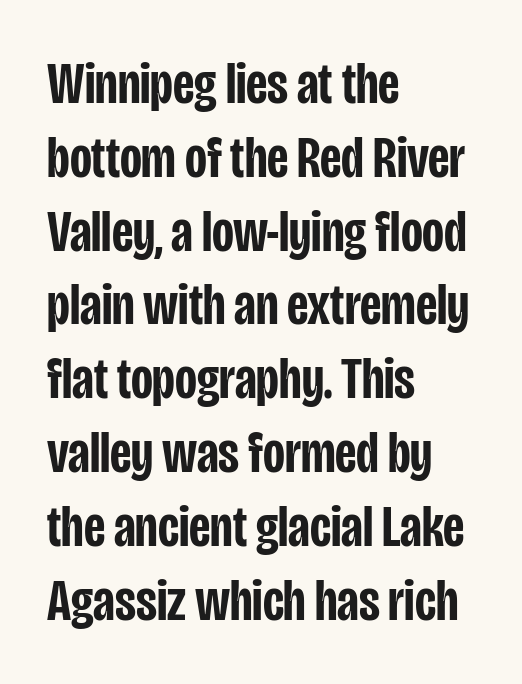
Q: Is the text bold? A: Semi-bold.
Q: Is the text italic (slanted)? A: No, it is upright.
Q: Is the typeface a serif or a sans-serif typeface? A: Sans-serif.
Q: Is the text underlined? A: No.
Q: How is the paragraph aligned? A: Left-aligned.
Q: Is the spacing between letters normal or unusually wide? A: Normal.
Q: Width (condensed, normal, or wide)? A: Condensed.
Q: Stroke contrast? A: Low.
Q: x-height? A: Large.
Q: Monospaced? A: No.
